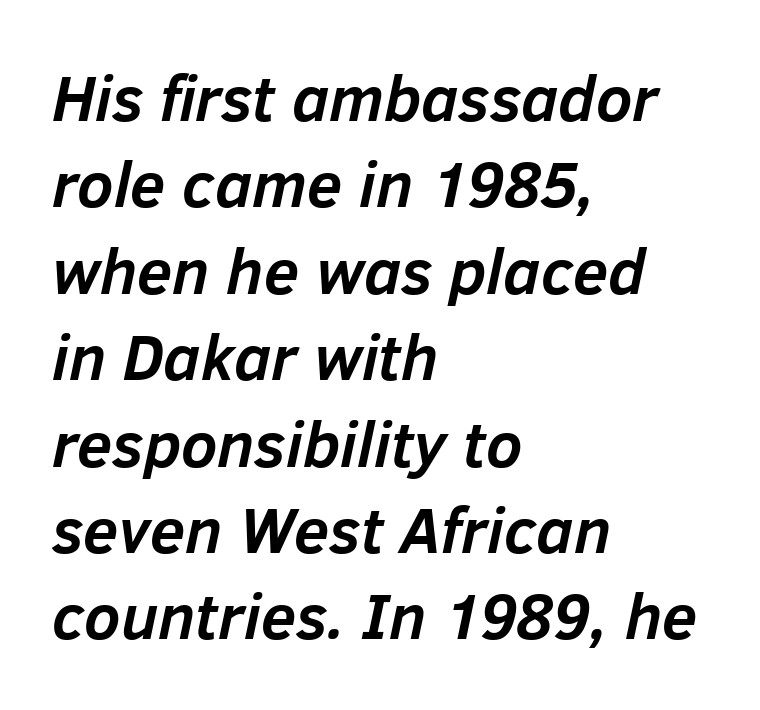
The image shows 64 px semibold type, italic (leaning right); set left-aligned, normal line spacing (1.35x), normal letter spacing, not underlined; low stroke contrast and a medium x-height.
